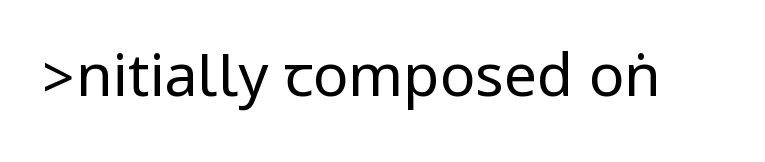
You can tell it's not italic because the verticals are truly vertical. What kind of face is this? One without serifs — a sans. Is this a heavy cut? Hardly; it is regular or lighter. Letters rest on an invisible, unmarked baseline. Standard letterfit; no display-style spreading of the glyphs.
